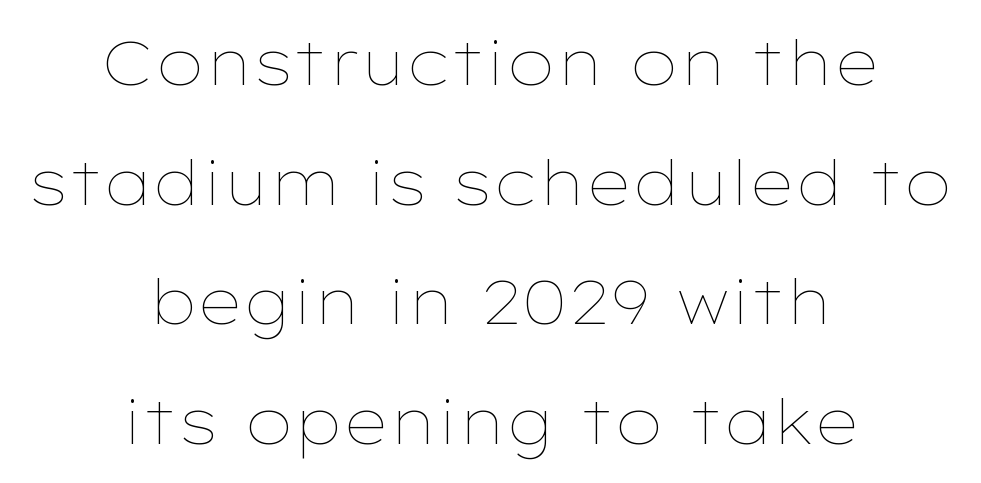
Q: Is the text bold? A: No.
Q: Is the text italic (slanted)? A: No, it is upright.
Q: Is the text underlined? A: No.
Q: How is the paragraph aligned? A: Centered.
Q: Is the spacing between letters normal or unusually wide? A: Normal.
Q: Is the spacing between lines tight, normal or loose? A: Loose.
Q: Width (condensed, normal, or wide)? A: Wide.
Q: Stroke contrast? A: Low.
Q: x-height? A: Medium.
Q: Monospaced? A: No.
